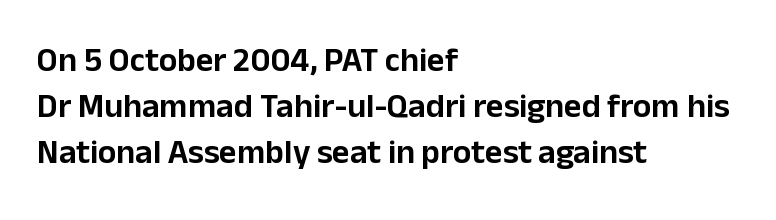
The lettering holds an erect, upright posture throughout. The space beneath each line is pristine and unruled. Regarding serifs, this sample does without them. These lines stack with their left ends in a neat column. The rendering uses natural spacing where letterforms have individual widths.
